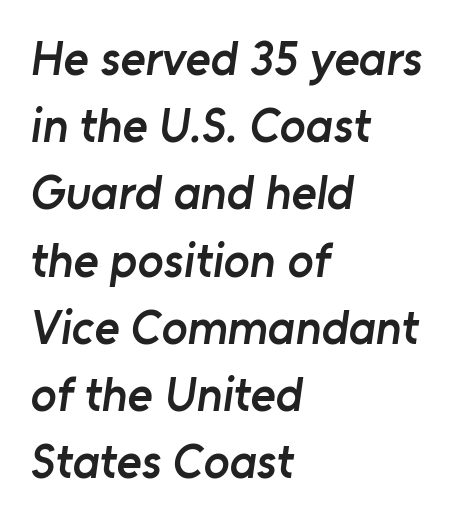
The image shows 48 px semibold sans-serif type; set left-aligned, normal line spacing (1.4x), normal letter spacing, not underlined; low stroke contrast and a medium x-height.
